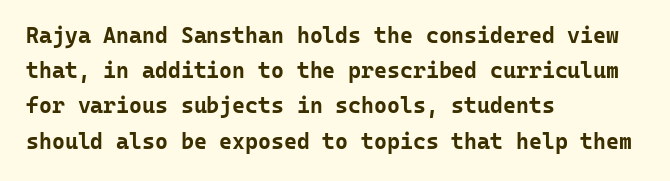
The image shows 22 px bold type, upright; set left-aligned, normal line spacing (1.6x), normal letter spacing, not underlined.
